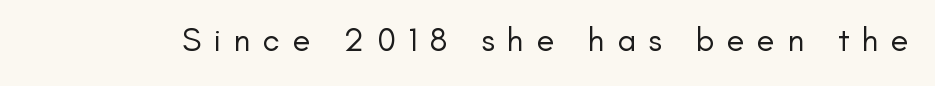
{"serif": "no", "italic": "no", "bold": "no", "weight": "regular", "width": "normal", "stroke_contrast": "low", "x_height": "small", "monospaced": "no", "underline": "no", "letter_spacing": "wide", "letter_spacing_em": 0.38, "glyph_px": 33}
